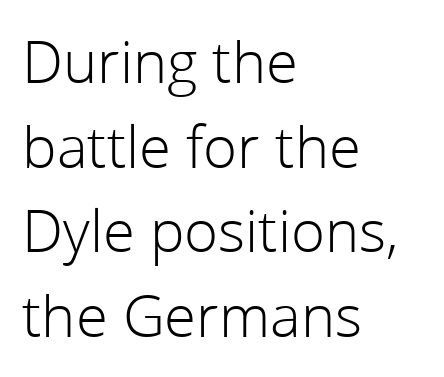
The image shows 58 px light sans-serif type, upright; set left-aligned, normal line spacing (1.46x), normal letter spacing, not underlined; low stroke contrast and a medium x-height.
